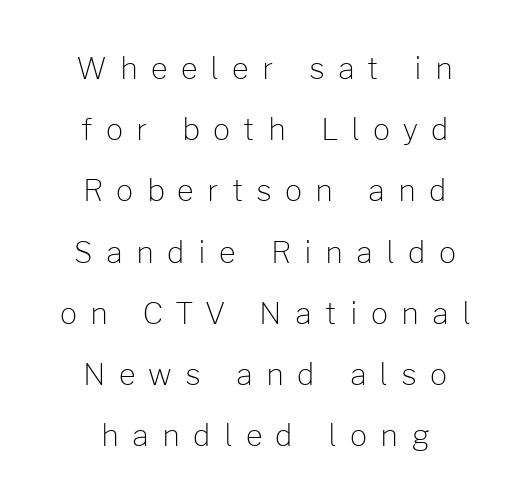
Q: Is the text bold? A: No.
Q: Is the text italic (slanted)? A: No, it is upright.
Q: Is the typeface a serif or a sans-serif typeface? A: Sans-serif.
Q: Is the text underlined? A: No.
Q: How is the paragraph aligned? A: Centered.
Q: Is the spacing between letters normal or unusually wide? A: Unusually wide.
Q: Is the spacing between lines tight, normal or loose? A: Loose.
Q: Width (condensed, normal, or wide)? A: Normal.
Q: Stroke contrast? A: Low.
Q: x-height? A: Medium.
Q: Monospaced? A: No.
